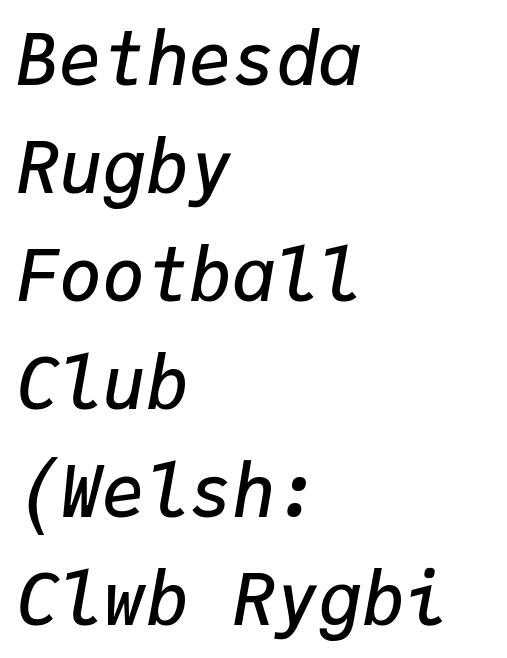
The image shows 72 px semibold type, italic (leaning right), monospaced; set left-aligned, normal line spacing (1.5x), normal letter spacing, not underlined; low stroke contrast and a medium x-height.
